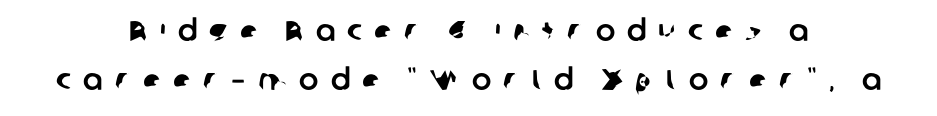
{"serif": "no", "width": "normal", "stroke_contrast": "low", "x_height": "medium", "monospaced": "no", "underline": "no", "align": "center", "line_spacing": "normal", "line_spacing_ratio": 1.69, "letter_spacing": "wide", "letter_spacing_em": 0.41, "glyph_px": 29}
